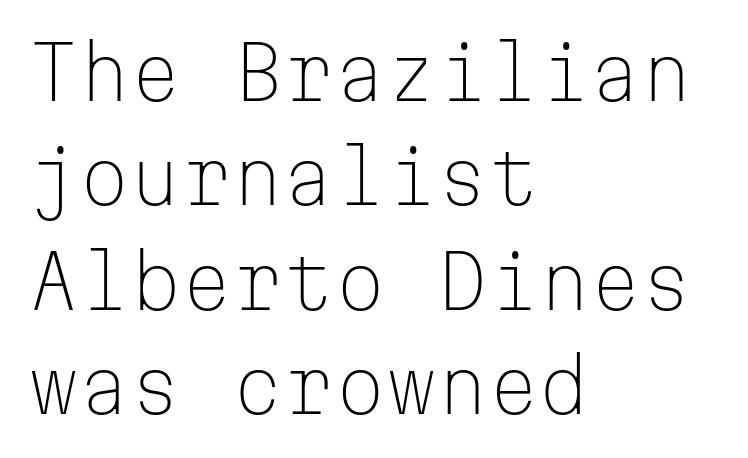
Q: Is the text bold? A: No.
Q: Is the text italic (slanted)? A: No, it is upright.
Q: Is the typeface a serif or a sans-serif typeface? A: Sans-serif.
Q: Is the text underlined? A: No.
Q: How is the paragraph aligned? A: Left-aligned.
Q: Is the spacing between letters normal or unusually wide? A: Normal.
Q: Is the spacing between lines tight, normal or loose? A: Normal.
Q: Width (condensed, normal, or wide)? A: Normal.
Q: Stroke contrast? A: Low.
Q: x-height? A: Medium.
Q: Monospaced? A: Yes.
